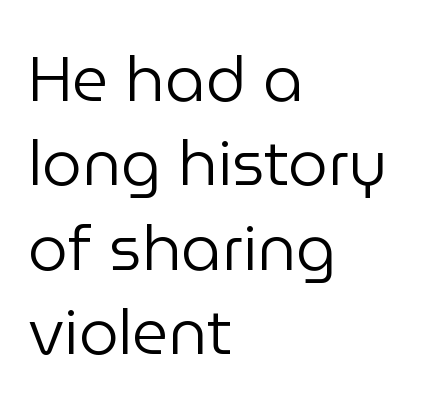
Is the block centered? No — it sits flush against the left margin. Does the leading feel generous? No, just average. The typeface has the unassuming heft of standard copy or less. The gap between lines stays unmarked.
